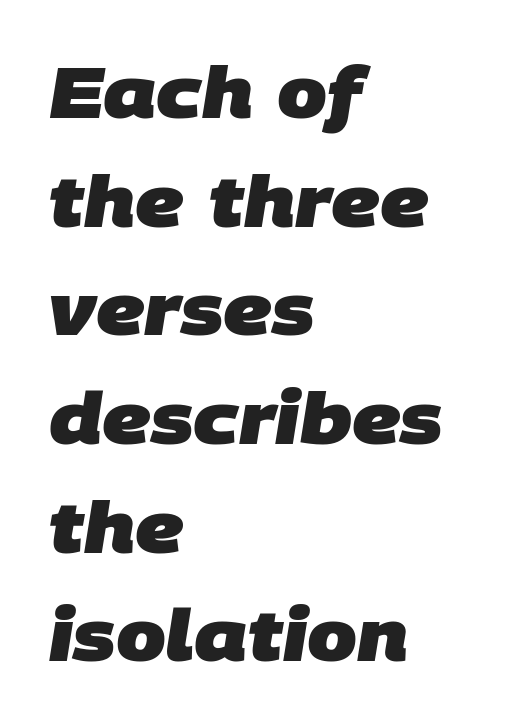
The image shows 71 px heavy sans-serif type; set left-aligned, normal line spacing (1.53x), normal letter spacing, not underlined; low stroke contrast and a large x-height.
